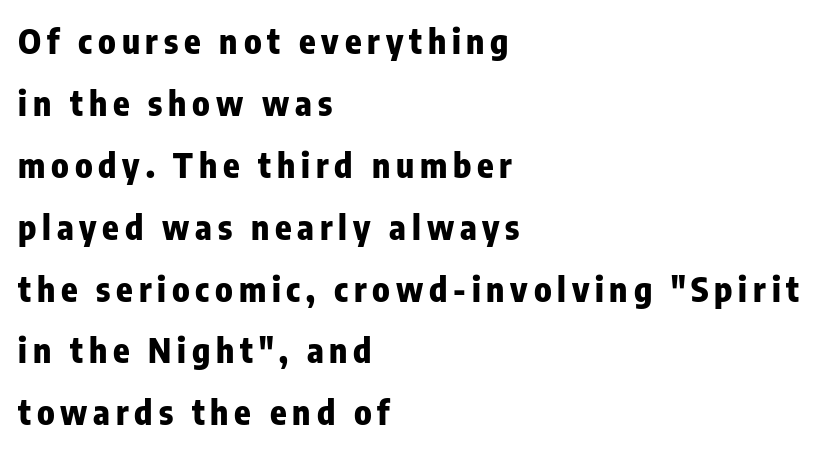
The sample has been set heavy, in full bold. Note: no serifs on the glyphs. Here the designer chose a conventional face with non-uniform glyph widths. The lettering stays uniformly vertical, giving the passage a roman look. Just letters on the line, the space beneath them empty.
